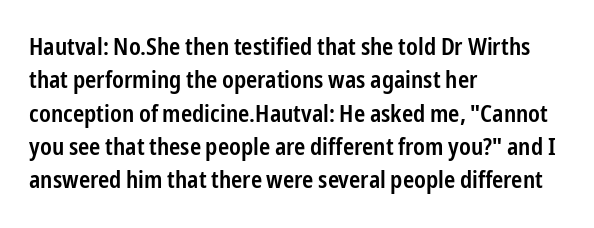
Q: Is the text bold? A: Semi-bold.
Q: Is the text italic (slanted)? A: No, it is upright.
Q: Is the text underlined? A: No.
Q: How is the paragraph aligned? A: Left-aligned.
Q: Is the spacing between letters normal or unusually wide? A: Normal.
Q: Is the spacing between lines tight, normal or loose? A: Normal.
